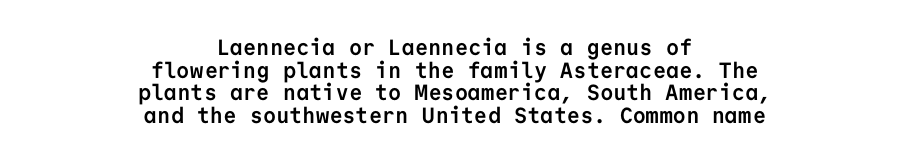
{"italic": "no", "bold": "yes", "underline": "no", "align": "center", "line_spacing": "tight", "line_spacing_ratio": 1.03, "letter_spacing": "normal", "letter_spacing_em": 0.0, "glyph_px": 22}
